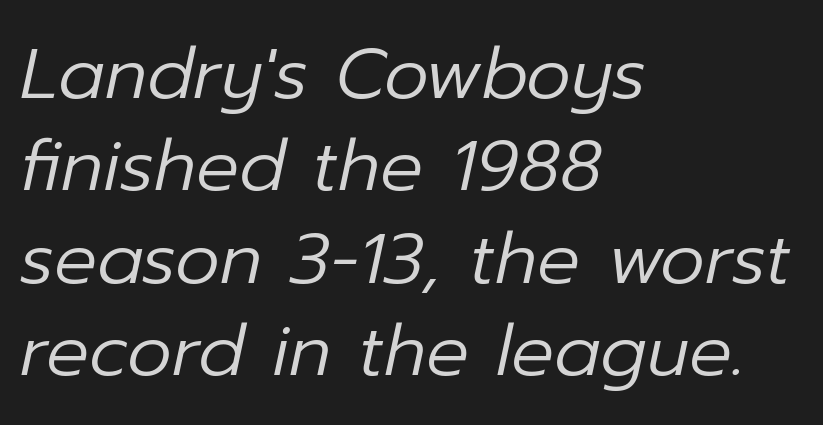
Q: Is the text bold? A: No.
Q: Is the text italic (slanted)? A: Yes, it leans right by about 12 degrees.
Q: Is the text underlined? A: No.
Q: How is the paragraph aligned? A: Left-aligned.
Q: Is the spacing between letters normal or unusually wide? A: Normal.
Q: Is the spacing between lines tight, normal or loose? A: Normal.
Q: Width (condensed, normal, or wide)? A: Normal.
Q: Stroke contrast? A: Low.
Q: x-height? A: Medium.
Q: Monospaced? A: No.
